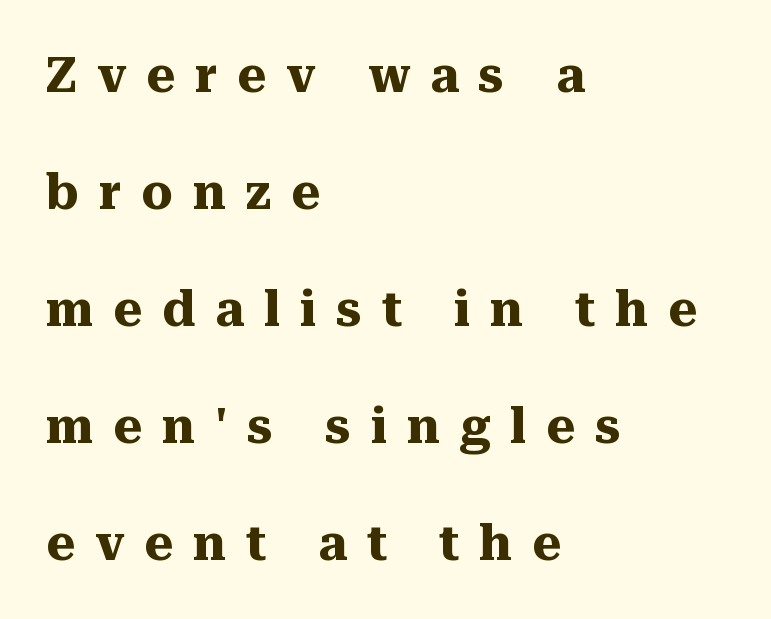
{"serif": "yes", "italic": "no", "bold": "yes", "weight": "heavy", "width": "normal", "stroke_contrast": "medium", "x_height": "medium", "monospaced": "no", "underline": "no", "align": "left", "line_spacing": "loose", "line_spacing_ratio": 2.39, "letter_spacing": "wide", "letter_spacing_em": 0.41, "glyph_px": 49}
